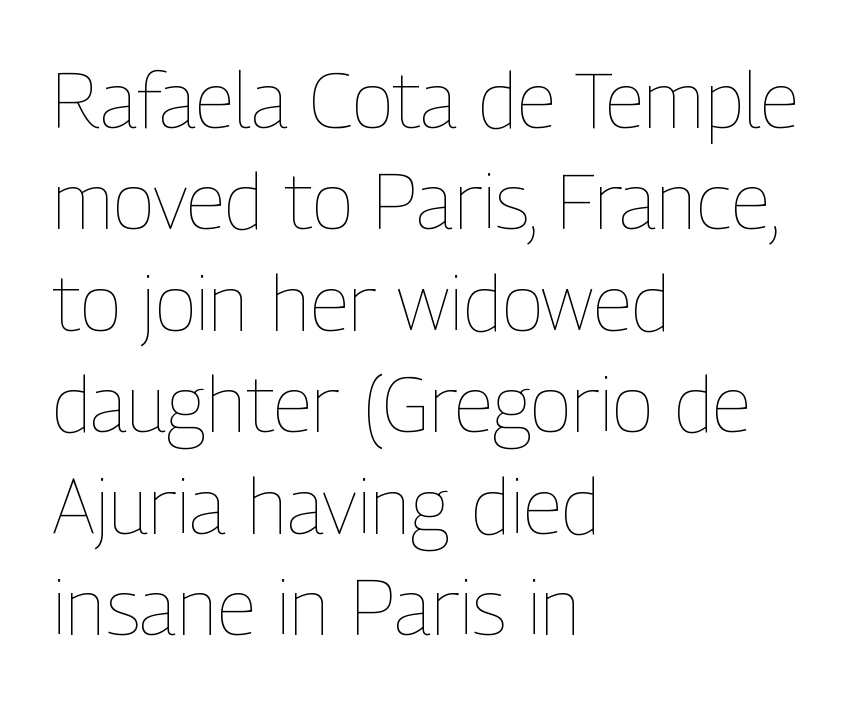
Q: Is the text bold? A: No.
Q: Is the text italic (slanted)? A: No, it is upright.
Q: Is the text underlined? A: No.
Q: How is the paragraph aligned? A: Left-aligned.
Q: Is the spacing between letters normal or unusually wide? A: Normal.
Q: Is the spacing between lines tight, normal or loose? A: Normal.
Q: Width (condensed, normal, or wide)? A: Condensed.
Q: Stroke contrast? A: Low.
Q: x-height? A: Medium.
Q: Monospaced? A: No.
